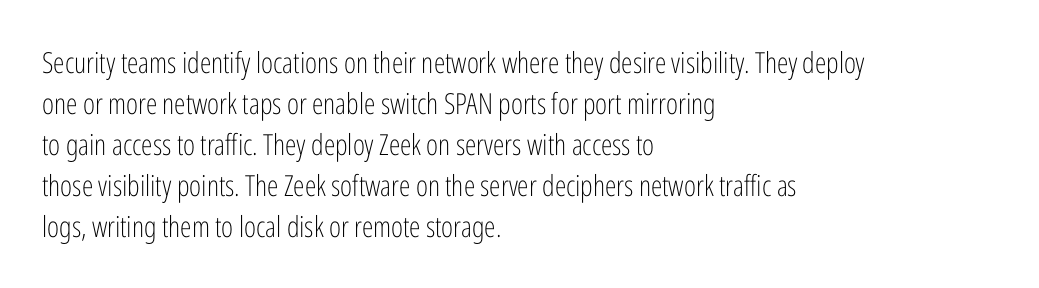
{"serif": "no", "italic": "no", "bold": "no", "weight": "light", "width": "condensed", "stroke_contrast": "low", "x_height": "medium", "monospaced": "no", "underline": "no", "align": "left", "line_spacing": "normal", "line_spacing_ratio": 1.41, "letter_spacing": "normal", "letter_spacing_em": 0.0, "glyph_px": 29}
